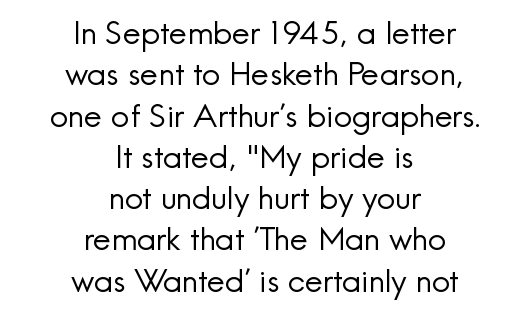
Q: Is the text bold? A: No.
Q: Is the text italic (slanted)? A: No, it is upright.
Q: Is the typeface a serif or a sans-serif typeface? A: Sans-serif.
Q: Is the text underlined? A: No.
Q: How is the paragraph aligned? A: Centered.
Q: Is the spacing between letters normal or unusually wide? A: Normal.
Q: Is the spacing between lines tight, normal or loose? A: Normal.
Q: Width (condensed, normal, or wide)? A: Normal.
Q: x-height? A: Small.
Q: Monospaced? A: No.
